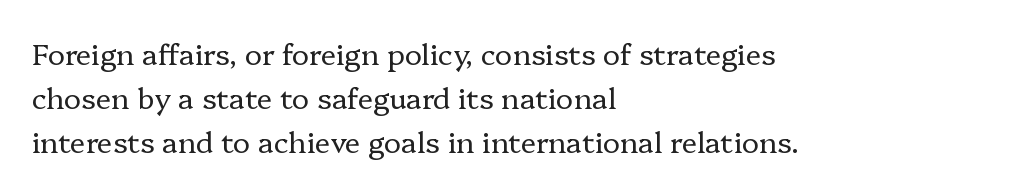
The image shows 29 px regular-weight serif type, upright; set left-aligned, normal line spacing (1.52x), normal letter spacing, not underlined; low stroke contrast and a medium x-height.
